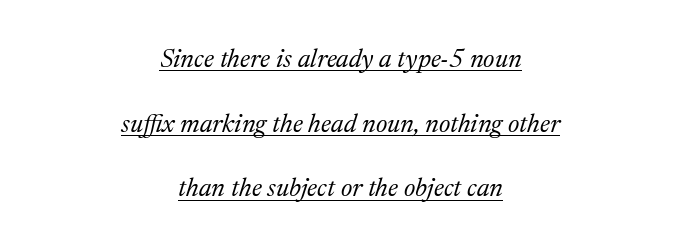
These lines keep a tight, regular rhythm from letter to letter. Visually the block forms a symmetrical silhouette, jagged on both flanks. The passage shown is not bold in any degree. Regarding leading, the lines here are spaced well apart. Has an underline been added? It has.
